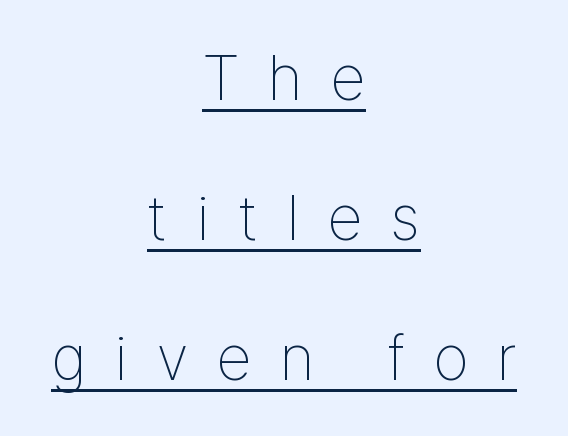
Q: Is the text bold? A: No.
Q: Is the text italic (slanted)? A: No, it is upright.
Q: Is the typeface a serif or a sans-serif typeface? A: Sans-serif.
Q: Is the text underlined? A: Yes.
Q: How is the paragraph aligned? A: Centered.
Q: Is the spacing between letters normal or unusually wide? A: Unusually wide.
Q: Is the spacing between lines tight, normal or loose? A: Loose.
Q: Width (condensed, normal, or wide)? A: Condensed.
Q: Stroke contrast? A: Low.
Q: x-height? A: Medium.
Q: Monospaced? A: No.
